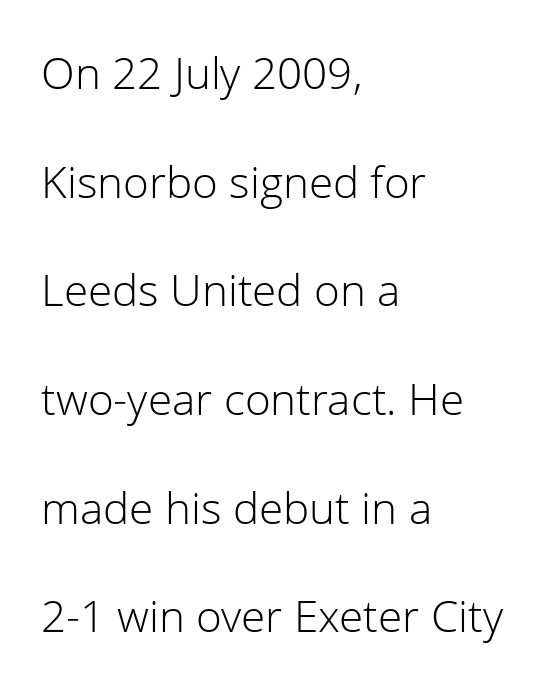
Counters stay open thanks to moderate or lighter strokes. Posture: upright roman. Does the copy run flush right? No — it runs flush left. Nothing sits at the stroke ends, so this counts as sans-serif.
